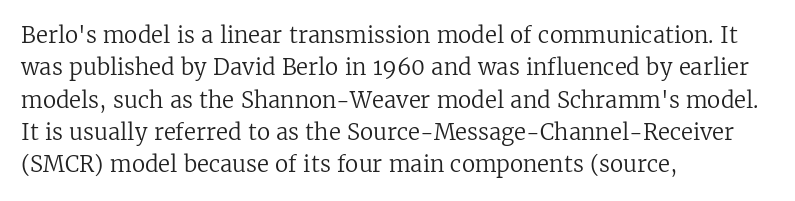
The image shows 22 px text type, upright; set left-aligned, normal line spacing (1.47x), normal letter spacing, not underlined.
